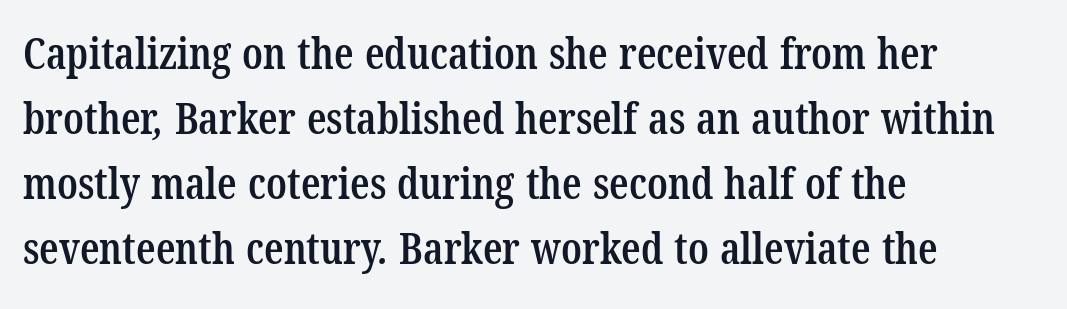
{"serif": "yes", "bold": "semi", "weight": "semibold", "width": "condensed", "stroke_contrast": "low", "x_height": "medium", "monospaced": "no", "underline": "no", "align": "left", "line_spacing": "normal", "line_spacing_ratio": 1.51, "letter_spacing": "normal", "letter_spacing_em": 0.0, "glyph_px": 43}
